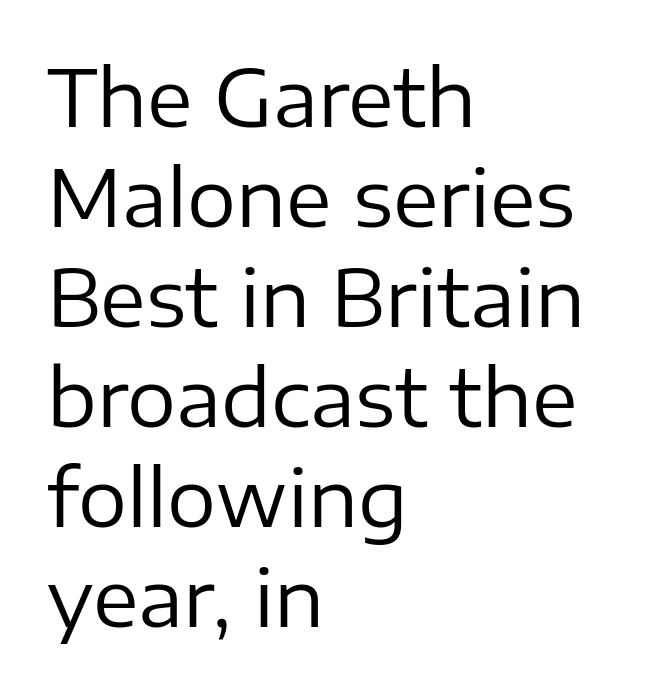
Q: Is the text bold? A: No.
Q: Is the text italic (slanted)? A: No, it is upright.
Q: Is the typeface a serif or a sans-serif typeface? A: Sans-serif.
Q: Is the text underlined? A: No.
Q: How is the paragraph aligned? A: Left-aligned.
Q: Is the spacing between letters normal or unusually wide? A: Normal.
Q: Is the spacing between lines tight, normal or loose? A: Normal.
Q: Width (condensed, normal, or wide)? A: Normal.
Q: Stroke contrast? A: Low.
Q: x-height? A: Medium.
Q: Monospaced? A: No.
